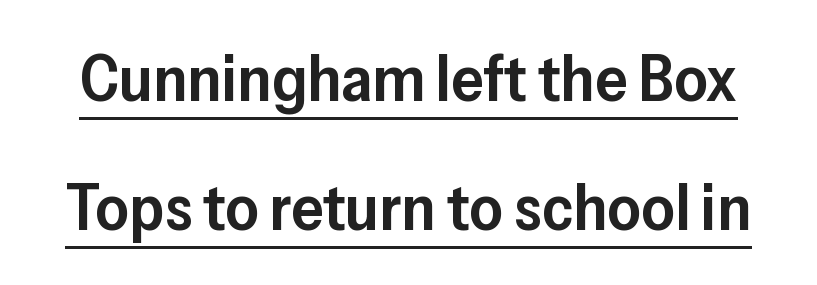
Q: Is the text bold? A: Semi-bold.
Q: Is the text italic (slanted)? A: No, it is upright.
Q: Is the typeface a serif or a sans-serif typeface? A: Sans-serif.
Q: Is the text underlined? A: Yes.
Q: Is the spacing between letters normal or unusually wide? A: Normal.
Q: Is the spacing between lines tight, normal or loose? A: Loose.
Q: Width (condensed, normal, or wide)? A: Normal.
Q: Stroke contrast? A: Low.
Q: x-height? A: Medium.
Q: Monospaced? A: No.
